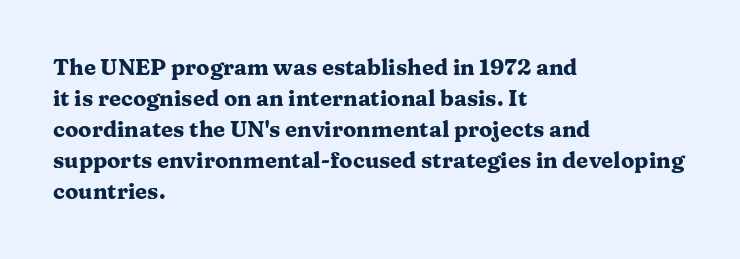
{"italic": "no", "bold": "yes", "underline": "no", "align": "left", "line_spacing": "normal", "line_spacing_ratio": 1.41, "letter_spacing": "normal", "letter_spacing_em": 0.0, "glyph_px": 22}
